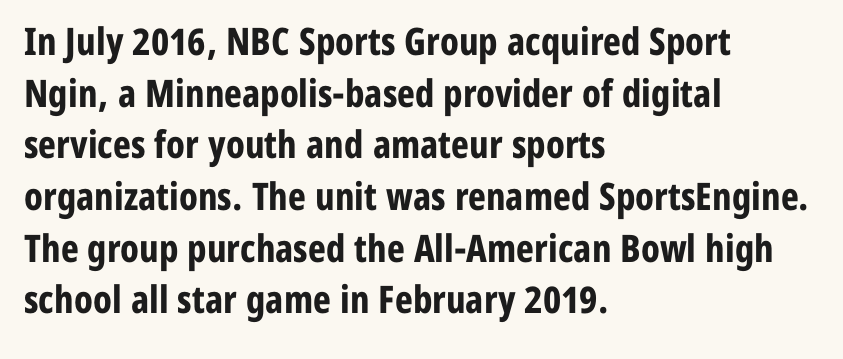
The image shows 38 px bold, condensed sans-serif type, upright; set left-aligned, normal line spacing (1.36x), normal letter spacing, not underlined; low stroke contrast and a medium x-height.
